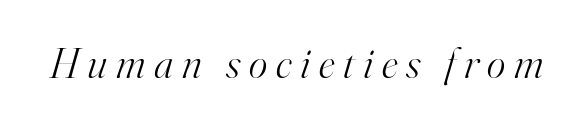
{"serif": "yes", "italic": "yes", "lean": "right", "slant_degrees": 16, "bold": "no", "weight": "light", "width": "normal", "stroke_contrast": "high", "x_height": "small", "monospaced": "no", "underline": "no", "letter_spacing": "wide", "letter_spacing_em": 0.2, "glyph_px": 44}
